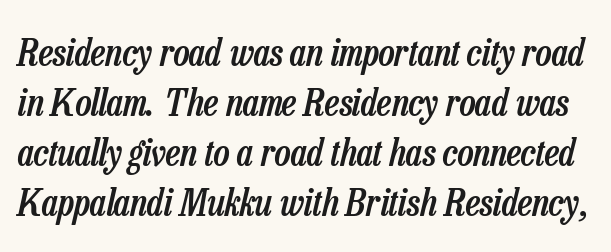
Bare-footed words on every line. The leading is moderate, giving the passage an even texture. Emphasis by weight is partial: semibold. Default kerning and tracking; the words read as compact shapes.
